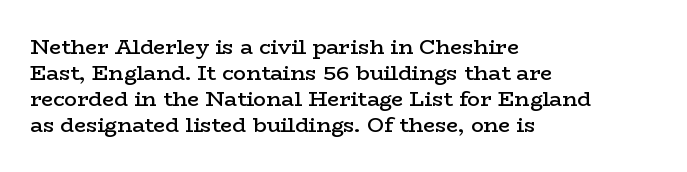
Set as a demibold, roughly 600 on the weight scale. Letter spacing: default. Where is the straight margin? On the left. Designer's note — italics off, roman on. Descenders are the only things crossing below the line.
